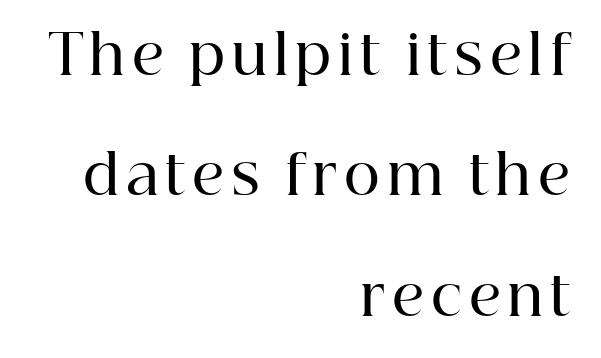
Caption: semibold face, moderately heavy strokes. Leading is clearly above the norm, producing a sparse column. These lines are rendered in a variable-pitch font. Serif or sans? Serif — the stroke terminals have little feet.
